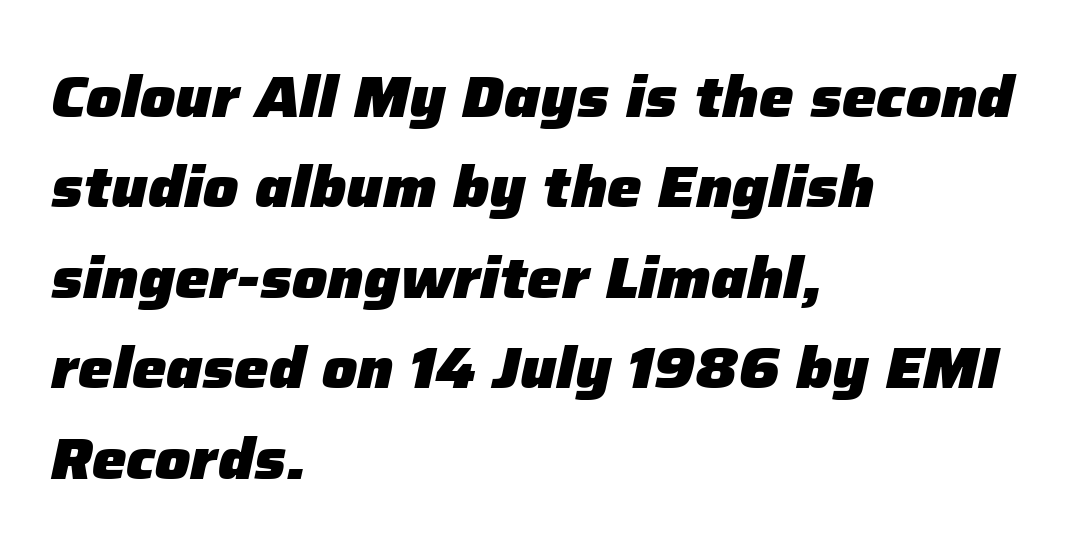
Q: Is the text bold? A: Yes.
Q: Is the text italic (slanted)? A: Yes, it leans right by about 12 degrees.
Q: Is the text underlined? A: No.
Q: How is the paragraph aligned? A: Left-aligned.
Q: Is the spacing between letters normal or unusually wide? A: Normal.
Q: Is the spacing between lines tight, normal or loose? A: Normal.
Q: Width (condensed, normal, or wide)? A: Normal.
Q: Stroke contrast? A: Low.
Q: x-height? A: Medium.
Q: Monospaced? A: No.
